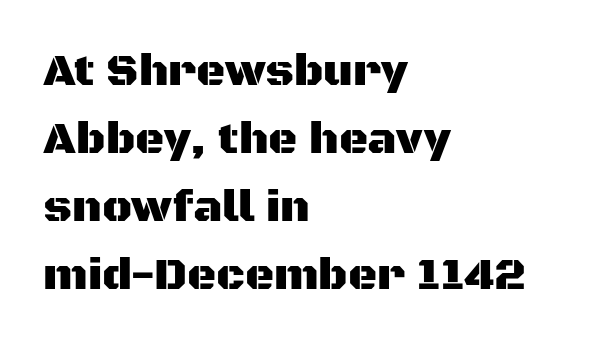
{"serif": "no", "italic": "no", "width": "normal", "stroke_contrast": "medium", "x_height": "large", "monospaced": "no", "underline": "no", "align": "left", "line_spacing": "normal", "line_spacing_ratio": 1.51, "letter_spacing": "normal", "letter_spacing_em": 0.0, "glyph_px": 45}
